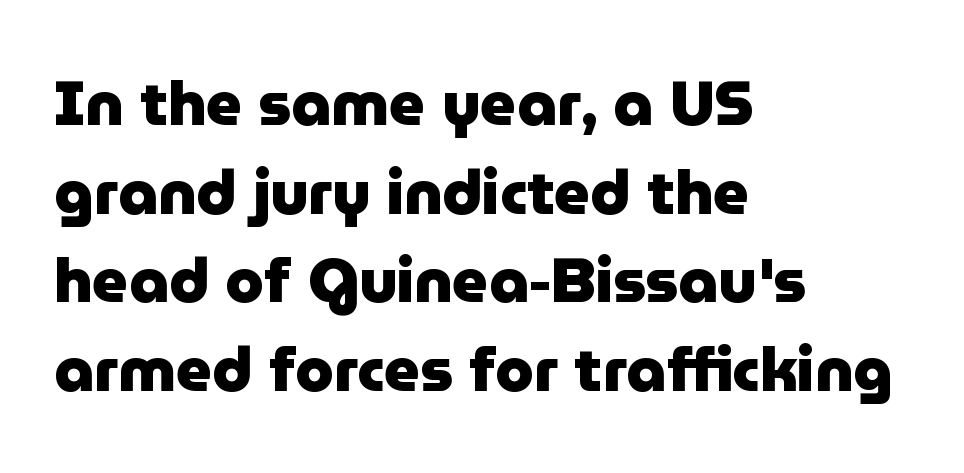
Q: Is the text bold? A: Yes.
Q: Is the text italic (slanted)? A: No, it is upright.
Q: Is the typeface a serif or a sans-serif typeface? A: Sans-serif.
Q: Is the text underlined? A: No.
Q: How is the paragraph aligned? A: Left-aligned.
Q: Is the spacing between letters normal or unusually wide? A: Normal.
Q: Is the spacing between lines tight, normal or loose? A: Normal.
Q: Width (condensed, normal, or wide)? A: Normal.
Q: Stroke contrast? A: Low.
Q: x-height? A: Medium.
Q: Monospaced? A: No.
